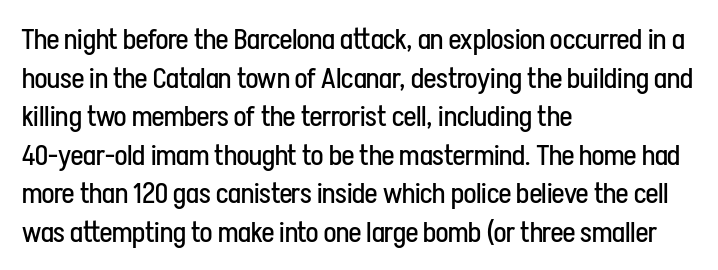
Bold? No — there's no thickening of the strokes. Does extra space separate the letters? No, they use regular spacing. Does the type have serifs? No, each stem ends abruptly. The line-height multiplier appears to be the usual default. Here the designer chose a conventional face with non-uniform glyph widths.
